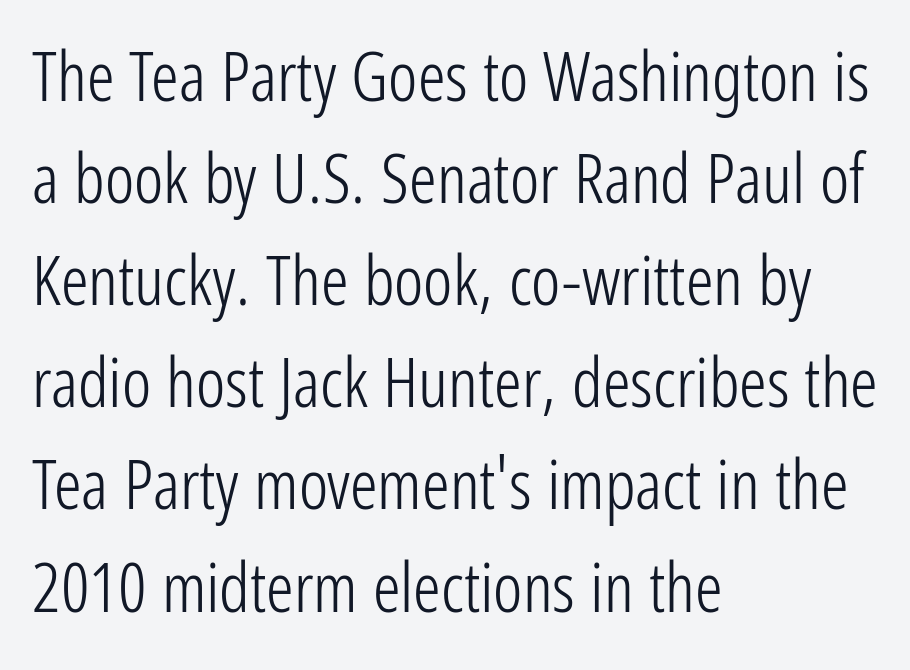
The image shows 69 px light, condensed sans-serif type, upright; set left-aligned, normal line spacing (1.48x), normal letter spacing, not underlined; low stroke contrast and a medium x-height.
